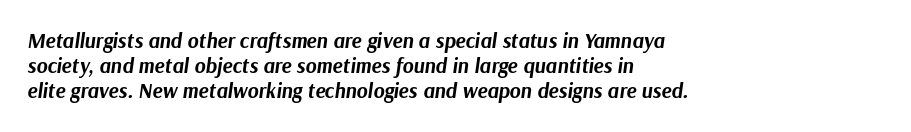
Here the glyphs are tracked normally, forming tight word shapes. The lines in this sample share a left origin and differ only in where they stop. Thick stems and heavy bowls — unmistakably bold. There's an unmistakable incline to the writing here. The string is rendered with underlining switched off.
